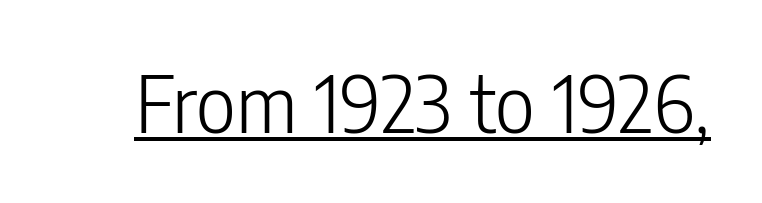
Q: Is the text bold? A: No.
Q: Is the text italic (slanted)? A: No, it is upright.
Q: Is the typeface a serif or a sans-serif typeface? A: Sans-serif.
Q: Is the text underlined? A: Yes.
Q: Is the spacing between letters normal or unusually wide? A: Normal.
Q: Width (condensed, normal, or wide)? A: Condensed.
Q: Stroke contrast? A: Low.
Q: x-height? A: Medium.
Q: Monospaced? A: No.
